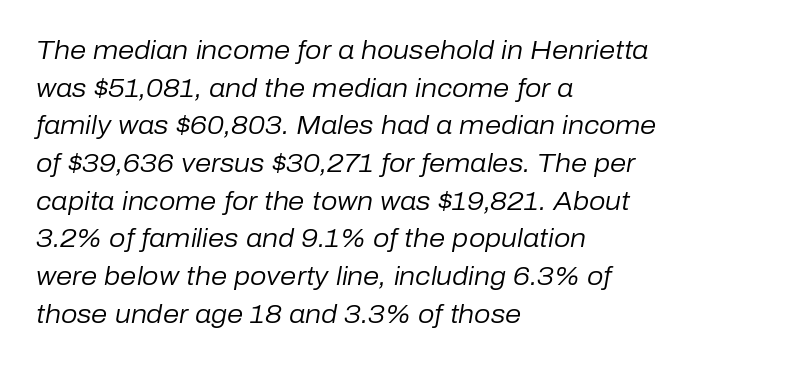
Q: Is the text bold? A: No.
Q: Is the text italic (slanted)? A: Yes, it leans right by about 10 degrees.
Q: Is the text underlined? A: No.
Q: How is the paragraph aligned? A: Left-aligned.
Q: Is the spacing between letters normal or unusually wide? A: Normal.
Q: Is the spacing between lines tight, normal or loose? A: Normal.
